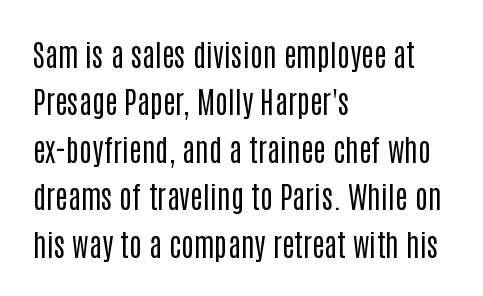
The image shows 30 px regular-weight, condensed sans-serif type, upright; set left-aligned, normal line spacing (1.58x), normal letter spacing, not underlined; low stroke contrast and a large x-height.
